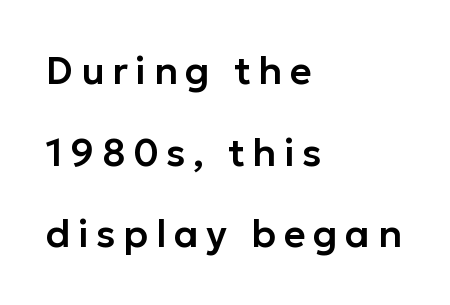
{"serif": "no", "italic": "no", "width": "normal", "stroke_contrast": "low", "x_height": "medium", "monospaced": "no", "underline": "no", "align": "left", "line_spacing": "loose", "line_spacing_ratio": 2.15, "letter_spacing": "wide", "letter_spacing_em": 0.2, "glyph_px": 38}
